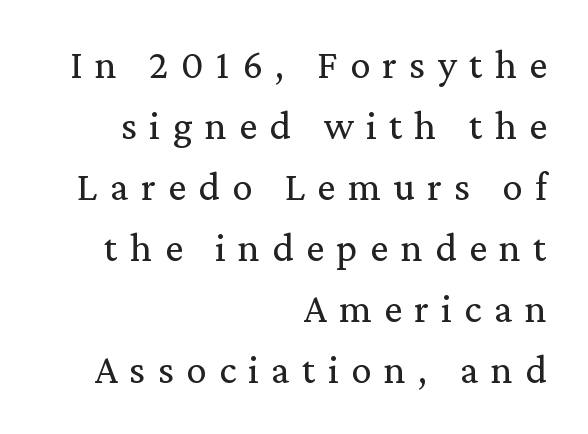
The image shows 41 px regular-weight serif type, upright; set right-aligned, normal line spacing (1.49x), unusually wide letter spacing (+0.3 em), not underlined; medium stroke contrast and a medium x-height.
